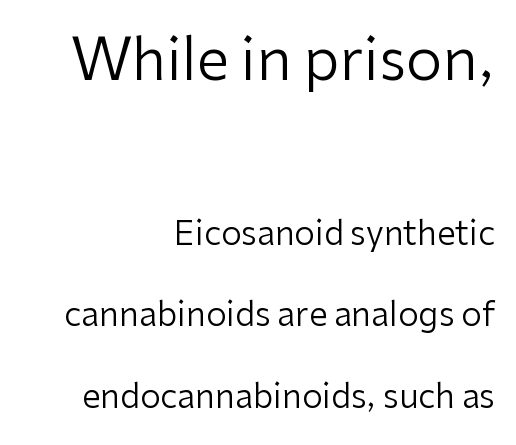
Q: Is the text bold? A: No.
Q: Is the text italic (slanted)? A: No, it is upright.
Q: Is the typeface a serif or a sans-serif typeface? A: Sans-serif.
Q: Is the text underlined? A: No.
Q: How is the paragraph aligned? A: Right-aligned.
Q: Is the spacing between letters normal or unusually wide? A: Normal.
Q: Is the spacing between lines tight, normal or loose? A: Loose.
Q: Which block of text is set in a larger size, the first (top) or the second (bottom)? A: The first (top) one.
Q: Width (condensed, normal, or wide)? A: Normal.
Q: Stroke contrast? A: Low.
Q: x-height? A: Medium.
Q: Monospaced? A: No.
